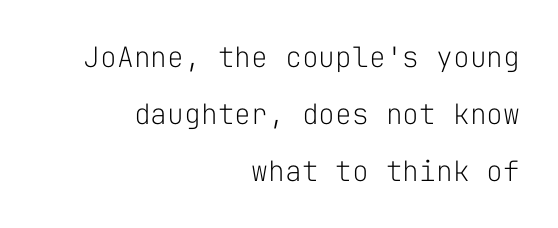
{"serif": "no", "italic": "no", "bold": "no", "weight": "light", "width": "normal", "stroke_contrast": "low", "x_height": "medium", "monospaced": "yes", "underline": "no", "align": "right", "line_spacing": "loose", "line_spacing_ratio": 2.03, "letter_spacing": "normal", "letter_spacing_em": 0.0, "glyph_px": 28}
